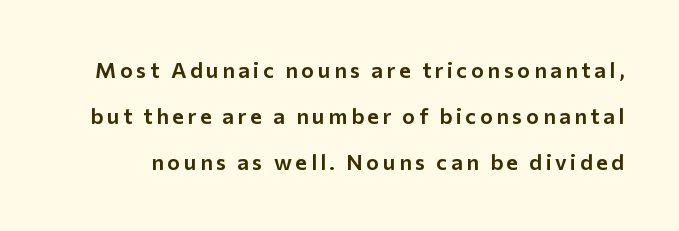
{"italic": "no", "underline": "no", "line_spacing": "loose", "line_spacing_ratio": 2.1, "glyph_px": 22}
